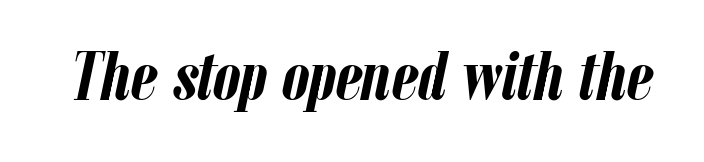
The rendering applies a slant to the glyphs. Do the characters align in a grid? No, the font is proportional. Type without underlining. These lines carry a lot of weight — the face is fully bold. Standard letterfit; no display-style spreading of the glyphs.
